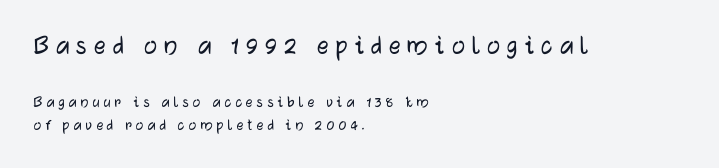
Q: Is the text italic (slanted)? A: No, it is upright.
Q: Is the typeface a serif or a sans-serif typeface? A: Sans-serif.
Q: Is the text underlined? A: No.
Q: How is the paragraph aligned? A: Left-aligned.
Q: Is the spacing between letters normal or unusually wide? A: Unusually wide.
Q: Is the spacing between lines tight, normal or loose? A: Normal.
Q: Which block of text is set in a larger size, the first (top) or the second (bottom)? A: The first (top) one.
Q: Width (condensed, normal, or wide)? A: Normal.
Q: Stroke contrast? A: Low.
Q: x-height? A: Medium.
Q: Monospaced? A: No.
